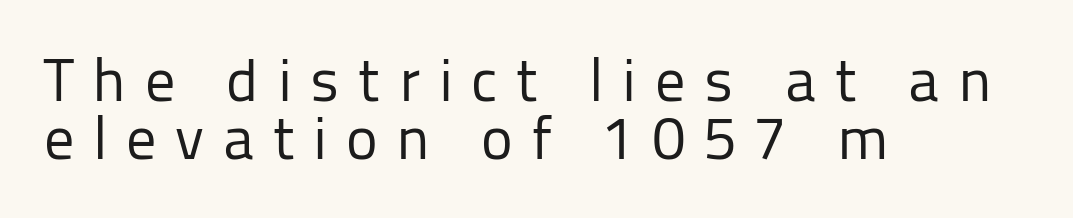
The glyphs are unaccompanied by any horizontal stroke below them. Cramped leading. In terms of letterspacing, this is a distinctly airy, spread setting. Quick note: not italic, upright. The passage shown is not bold in any degree.
